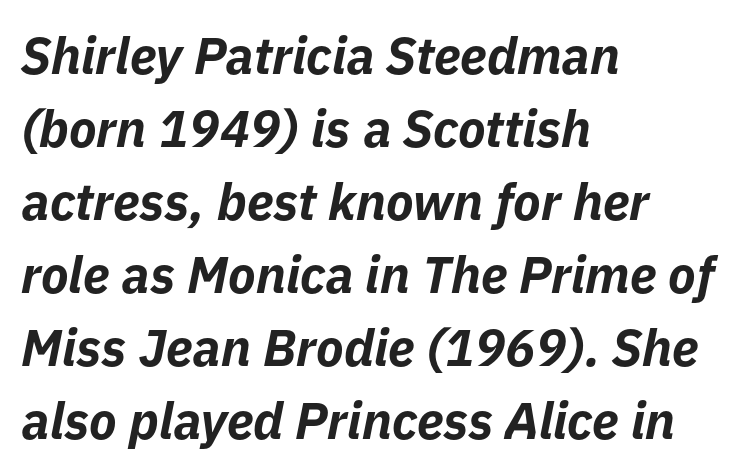
Reading down the block, your eye returns to a fixed left position each line. If you measured baseline to baseline, you'd find a middling distance. Nobody drew a line under any word here. Italic? Definitely — the glyphs are oblique.
